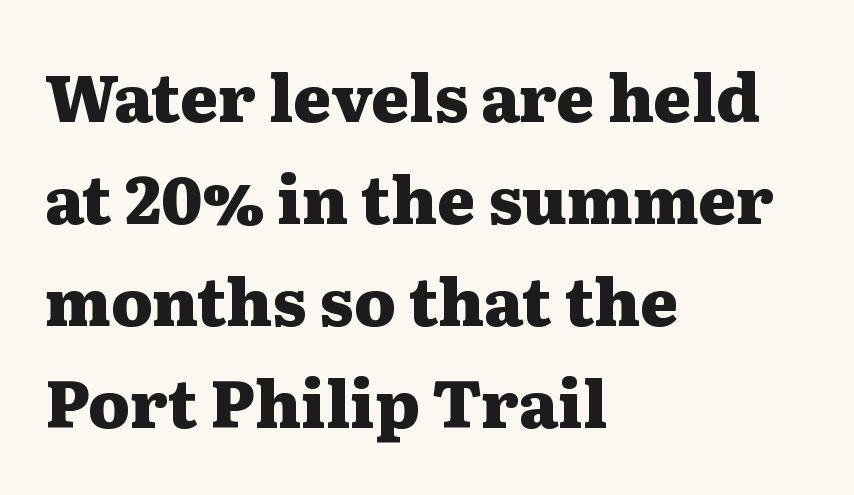
Baseline-to-baseline distance is the conventional proportion of letter height. The glyphs are unaccompanied by any horizontal stroke below them. All the whitespace from short lines collects on the right. Caption: bold face, heavy strokes.
